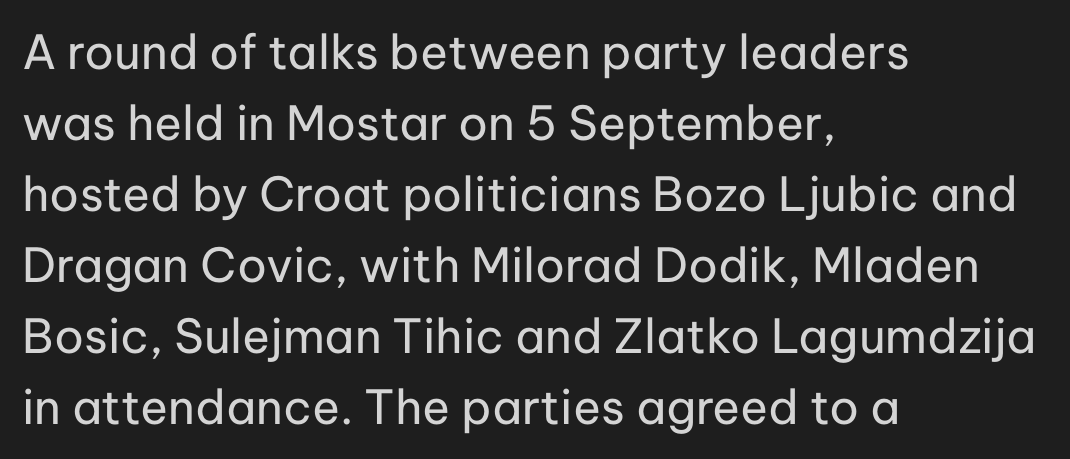
{"serif": "no", "italic": "no", "bold": "no", "weight": "regular", "width": "normal", "stroke_contrast": "low", "x_height": "medium", "monospaced": "no", "underline": "no", "align": "left", "line_spacing": "normal", "line_spacing_ratio": 1.51, "letter_spacing": "normal", "letter_spacing_em": 0.0, "glyph_px": 47}
